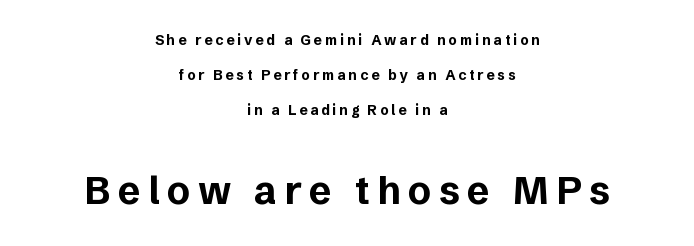
The image shows 38 px bold sans-serif type, upright; set centered, loose line spacing (2.5x), unusually wide letter spacing (+0.2 em), not underlined; the second (bottom) block is 2.71x larger; low stroke contrast and a medium x-height.
